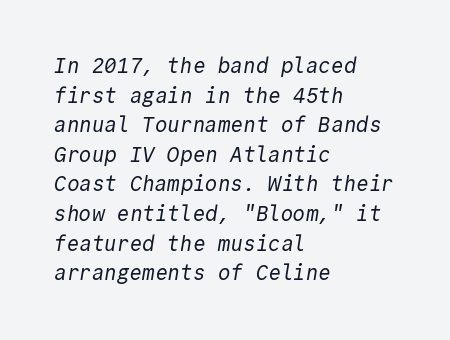
{"bold": "no", "underline": "no", "align": "left", "line_spacing": "normal", "line_spacing_ratio": 1.41, "letter_spacing": "normal", "letter_spacing_em": 0.0, "glyph_px": 21}
